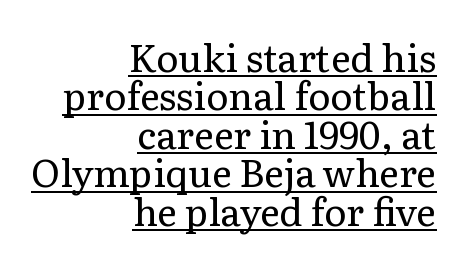
The image shows 38 px regular-weight serif type, upright; set right-aligned, tight line spacing (1.01x), normal letter spacing, underlined; low stroke contrast and a medium x-height.
